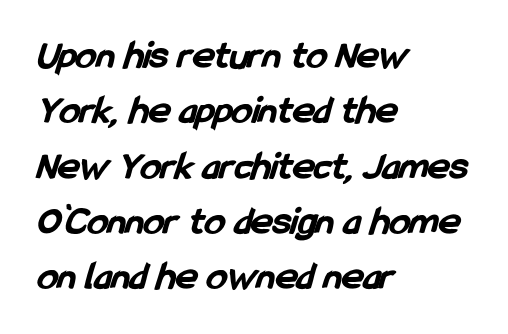
{"serif": "no", "bold": "yes", "weight": "bold", "width": "condensed", "stroke_contrast": "low", "x_height": "medium", "monospaced": "no", "underline": "no", "align": "left", "line_spacing": "normal", "line_spacing_ratio": 1.35, "letter_spacing": "normal", "letter_spacing_em": 0.0, "glyph_px": 41}
